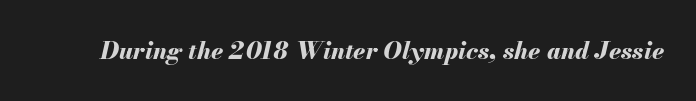
Q: Is the text bold? A: Yes.
Q: Is the text italic (slanted)? A: Yes, it leans right by about 13 degrees.
Q: Is the text underlined? A: No.
Q: Is the spacing between letters normal or unusually wide? A: Normal.
